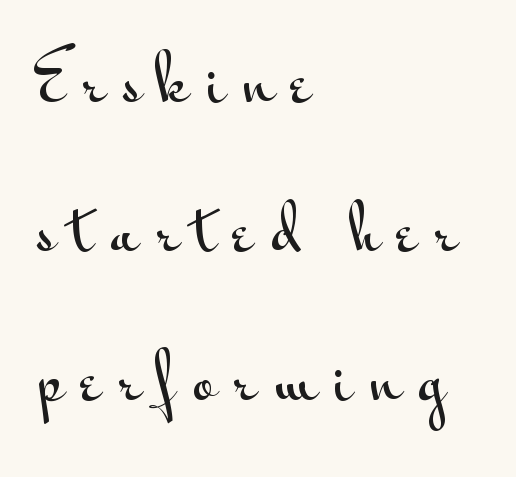
Grotesque or geometric, the face here clearly has no serifs. Rule under the text: the space is simply empty. Which margin do the lines hug? The left one — the right edge is uneven. Compared with typical paragraphs, the rows here are farther apart. A typesetter would call this proportional, since set widths differ per character.
